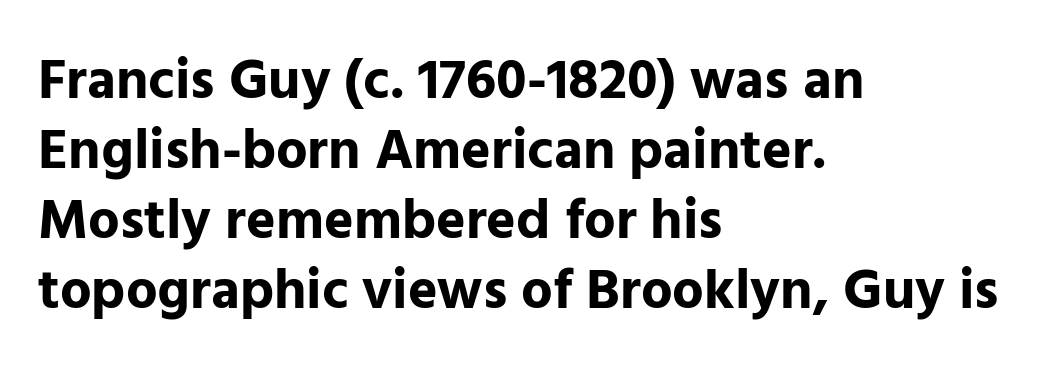
The letters stand upright; this is a roman face. The face used here is rendered with its standard letterfit. Regarding leading, the lines here are spaced in the standard way. Clear beneath every line of the passage. Think of a printed novel: that variable character pitch is what you see here. This sample uses a sans-serif face.
